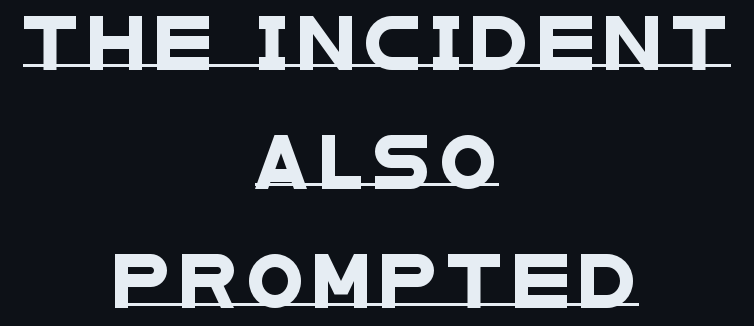
The image shows 52 px wide sans-serif type; set centered, loose line spacing (2.29x), underlined; low stroke contrast and a large x-height.
